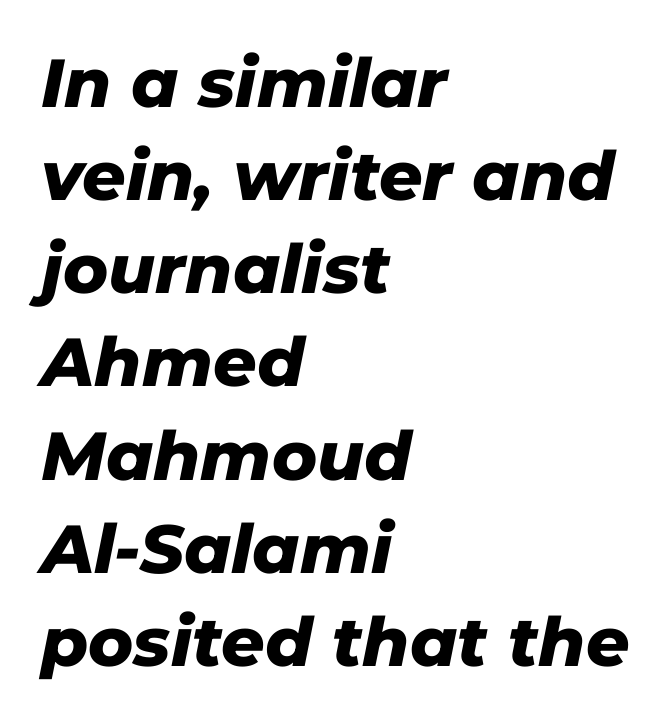
Strokes here are thick enough to call this a true bold. Does the copy run flush right? No — it runs flush left. The baseline area is clear. Quick note: interline space is typical. The passage shown is typed in a proportional face where columns would drift. Look at the tracking — it's just the regular setting, nothing added.
